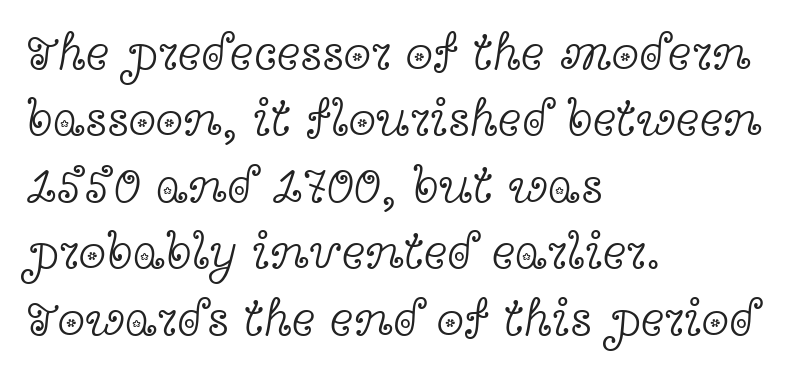
{"serif": "yes", "italic": "no", "bold": "no", "weight": "light", "width": "wide", "x_height": "medium", "monospaced": "no", "underline": "no", "align": "left", "line_spacing": "normal", "line_spacing_ratio": 1.33, "letter_spacing": "normal", "letter_spacing_em": 0.0, "glyph_px": 50}
